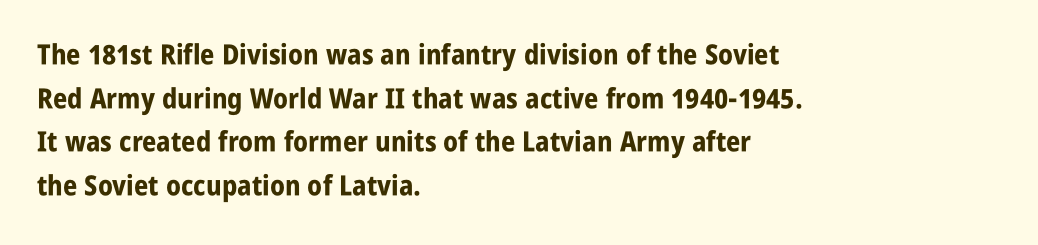
The image shows 28 px bold, condensed sans-serif type, upright; set left-aligned, normal line spacing (1.56x), normal letter spacing, not underlined; low stroke contrast and a large x-height.
